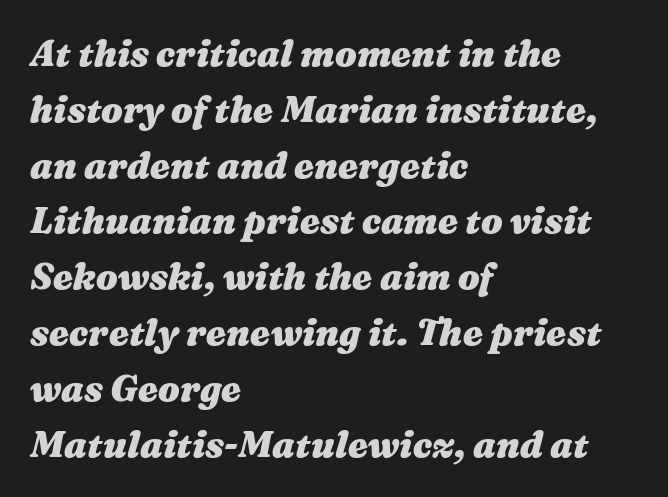
Observe the ordinary spacing: letters are neighbours, not strangers. Descenders are the only things crossing below the line. Heavy, bold letterforms. How would I describe the line gaps? Plain and ordinary.
